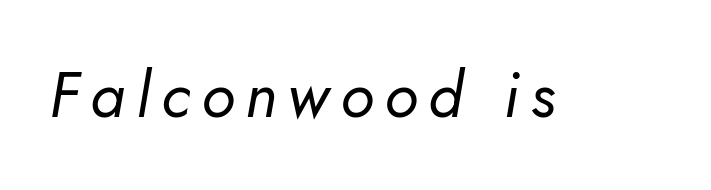
The image shows 63 px regular-weight type, italic (leaning right); set not underlined; low stroke contrast and a small x-height.
